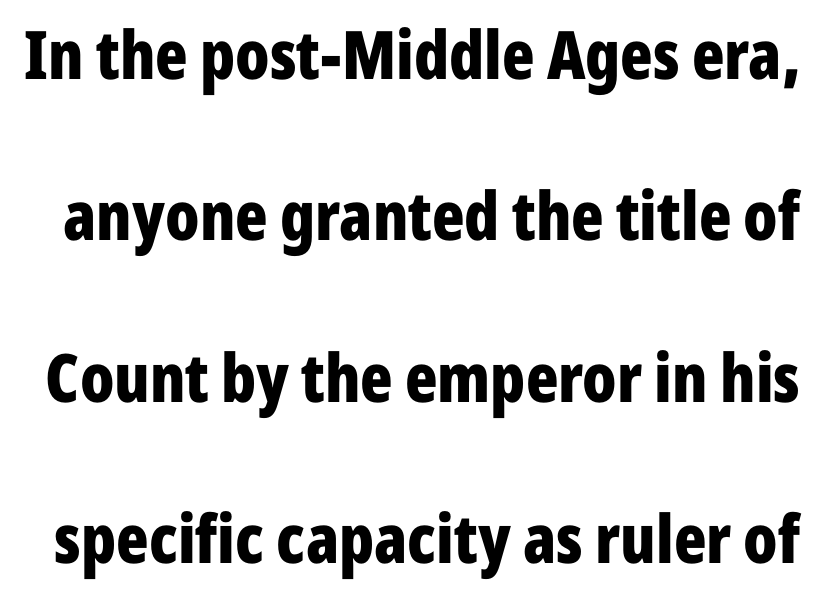
What stands out about the letter spacing? Nothing — it is the standard amount. Unlike a traditional serif, this face leaves its strokes unadorned. Posture: upright roman. Strong, thick strokes mark this as bold type. If you measured baseline to baseline, you'd find a long distance.
